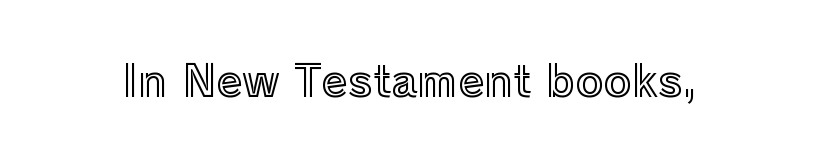
{"italic": "no", "width": "normal", "x_height": "medium", "monospaced": "no", "underline": "no", "letter_spacing": "normal", "letter_spacing_em": 0.0, "glyph_px": 43}
